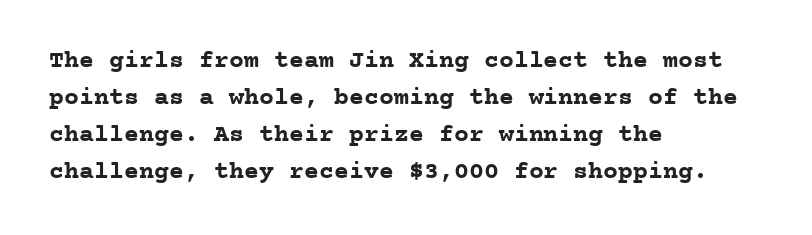
The image shows 25 px bold type, upright; set left-aligned, normal line spacing (1.48x), normal letter spacing, not underlined.
